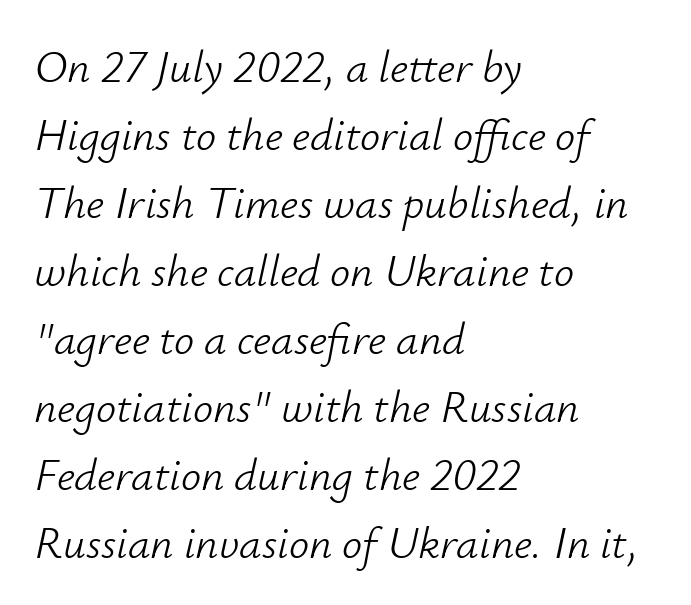
The image shows 45 px light type, italic (leaning right); set left-aligned, normal line spacing (1.51x), normal letter spacing, not underlined; low stroke contrast and a small x-height.
